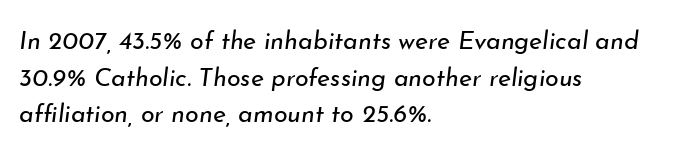
Q: Is the text bold? A: No.
Q: Is the text italic (slanted)? A: Yes, it leans right by about 7 degrees.
Q: Is the text underlined? A: No.
Q: How is the paragraph aligned? A: Left-aligned.
Q: Is the spacing between letters normal or unusually wide? A: Normal.
Q: Is the spacing between lines tight, normal or loose? A: Normal.
